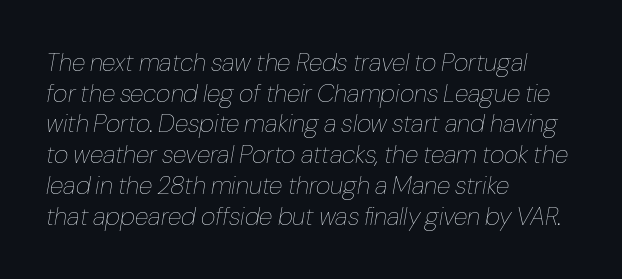
Observe the ordinary spacing: letters are neighbours, not strangers. Any mark beneath the type? The region is blank. Visually the block forms a straight wall on the left and a jagged coastline on the right. The specimen reads as italic at a glance. Compared with a typical body face, this is equally light or lighter still.
